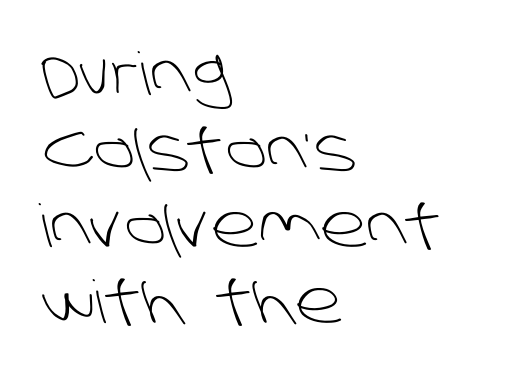
{"serif": "no", "bold": "no", "weight": "light", "width": "normal", "stroke_contrast": "low", "x_height": "large", "monospaced": "no", "underline": "no", "align": "left", "line_spacing": "normal", "line_spacing_ratio": 1.29, "letter_spacing": "normal", "letter_spacing_em": 0.0, "glyph_px": 59}
